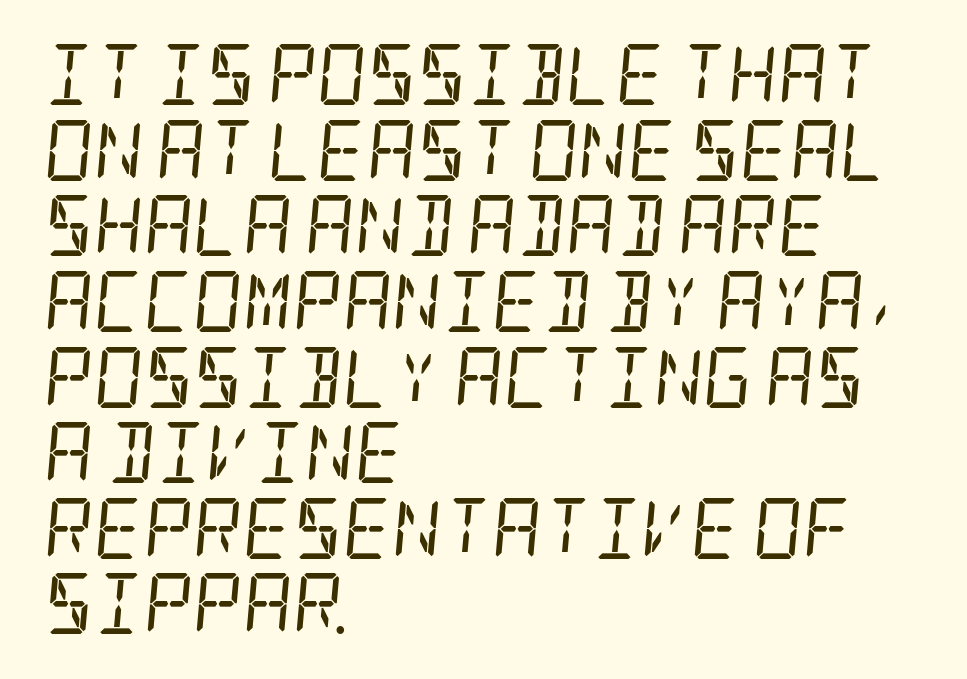
The image shows 61 px regular-weight, condensed serif type, italic (leaning right); set left-aligned, line spacing 1.24x, normal letter spacing, not underlined; low stroke contrast and a large x-height.
